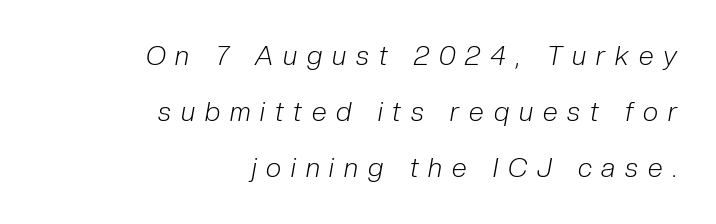
Reading down the block, your eye finds every line finishing at a fixed right position. Clear beneath every line of the passage. Heft: none added — not bold. Emphasis-style slanted type is in use. The lines are spread far apart with generous leading. You could only call the tracking loose — the letters float apart.
